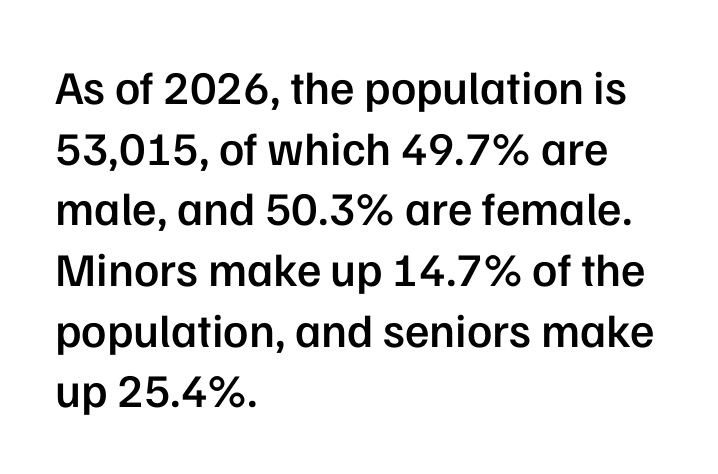
You could not count columns in this text — the font is proportionally spaced. Any mark beneath the type? The region is blank. Do the letters lean? They stand straight. Honestly, the letter spacing is just normal — you wouldn't notice it. Casual observation: everything's shoved over to the left. In terms of leading, this rendering sits right in the middle.
